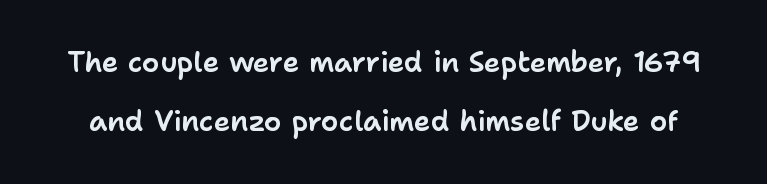
{"serif": "no", "italic": "no", "width": "normal", "stroke_contrast": "low", "x_height": "medium", "monospaced": "no", "underline": "no", "line_spacing": "loose", "line_spacing_ratio": 2.12, "letter_spacing": "normal", "letter_spacing_em": 0.0, "glyph_px": 28}
